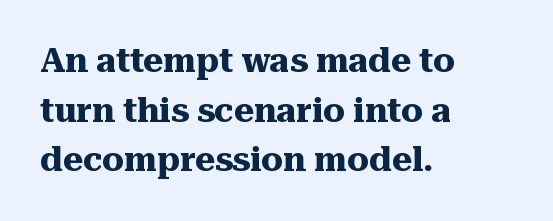
{"serif": "yes", "italic": "no", "bold": "yes", "weight": "heavy", "width": "normal", "stroke_contrast": "medium", "x_height": "medium", "monospaced": "no", "underline": "no", "align": "left", "line_spacing": "normal", "line_spacing_ratio": 1.46, "letter_spacing": "normal", "letter_spacing_em": 0.0, "glyph_px": 34}
